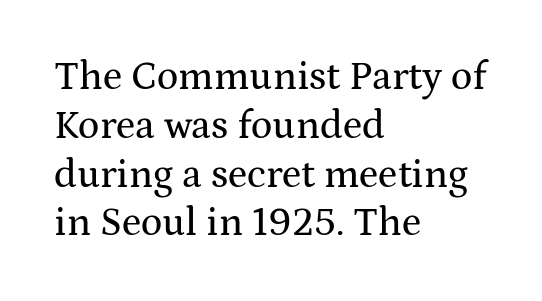
You could call the tracking neutral — neither tight nor loose. The space beneath each line is pristine and unruled. A typesetter would call this proportional, since set widths differ per character. A student would call this left alignment; a typographer would say flush left, rag right. This sample uses an upright cut, with every glyph sitting square on the baseline.
